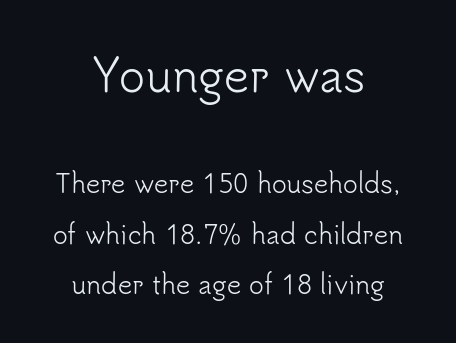
Q: Is the text bold? A: No.
Q: Is the text italic (slanted)? A: No, it is upright.
Q: Is the typeface a serif or a sans-serif typeface? A: Sans-serif.
Q: Is the text underlined? A: No.
Q: How is the paragraph aligned? A: Centered.
Q: Is the spacing between letters normal or unusually wide? A: Normal.
Q: Is the spacing between lines tight, normal or loose? A: Loose.
Q: Which block of text is set in a larger size, the first (top) or the second (bottom)? A: The first (top) one.
Q: Width (condensed, normal, or wide)? A: Normal.
Q: Stroke contrast? A: Low.
Q: x-height? A: Small.
Q: Monospaced? A: No.
